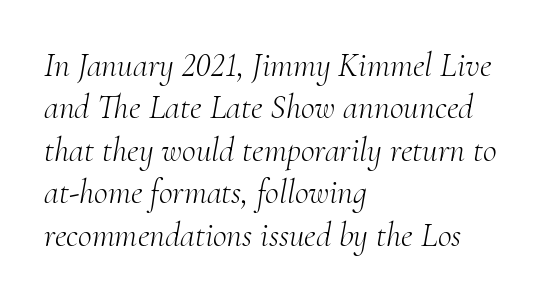
Between one letter and the next there's only the usual sliver of space. Every character sits at an angle, as italics do. The face looks like a standard text weight, possibly lighter. The words here are not underlined. One-word summary of the alignment: left.
